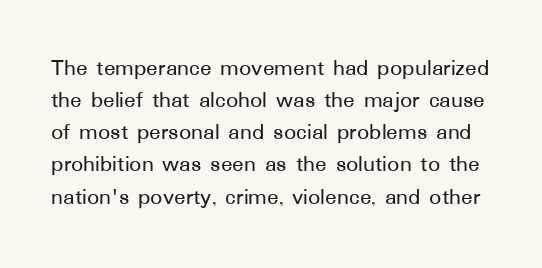
{"italic": "no", "underline": "no", "line_spacing": "normal", "line_spacing_ratio": 1.34, "letter_spacing": "normal", "letter_spacing_em": 0.0, "glyph_px": 24}
